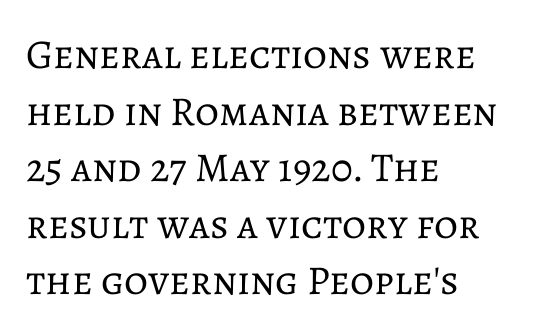
Underlining? Definitely not there. Nobody touched the tracking dial on this one. These lines are rendered in a variable-pitch font. Think standard paragraph weight, or any step lighter than that.
